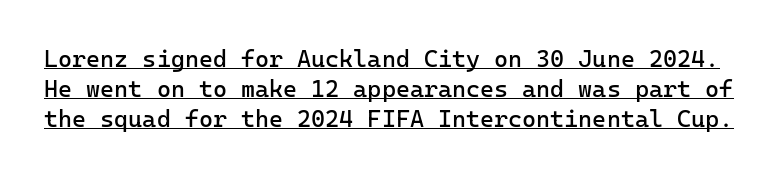
Q: Is the text bold? A: No.
Q: Is the text italic (slanted)? A: No, it is upright.
Q: Is the text underlined? A: Yes.
Q: Is the spacing between letters normal or unusually wide? A: Normal.
Q: Is the spacing between lines tight, normal or loose? A: Normal.
